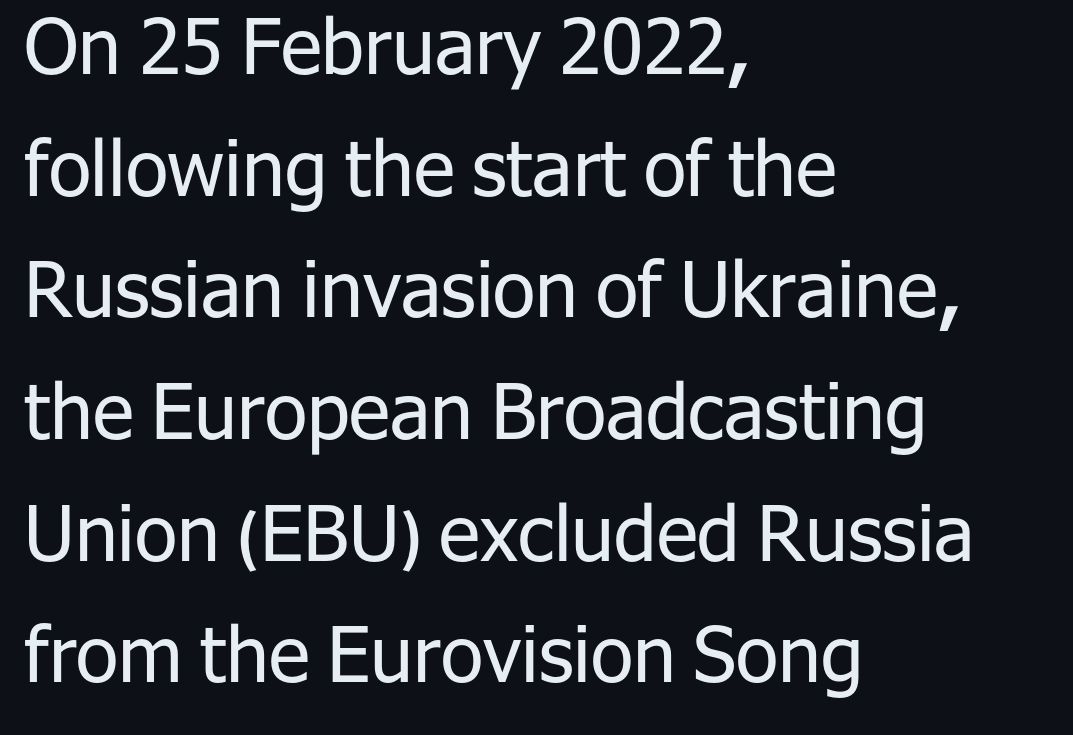
The letters stand straight up with perfectly vertical stems. The block of text has a typical density, with ordinary space between rows. Letterform terminals end flat and unadorned throughout the passage. Is the type heavy? It reads as light-to-regular instead. The line texture is even and compact thanks to regular tracking. The gap between lines stays unmarked.
